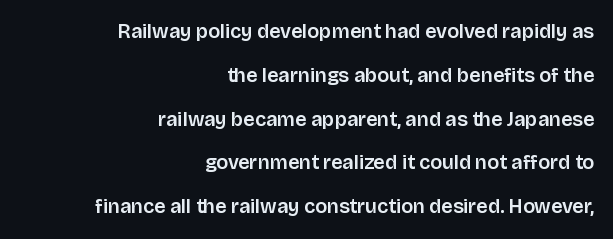
{"italic": "no", "underline": "no", "align": "right", "line_spacing": "loose", "line_spacing_ratio": 2.19, "letter_spacing": "normal", "letter_spacing_em": 0.0, "glyph_px": 20}
